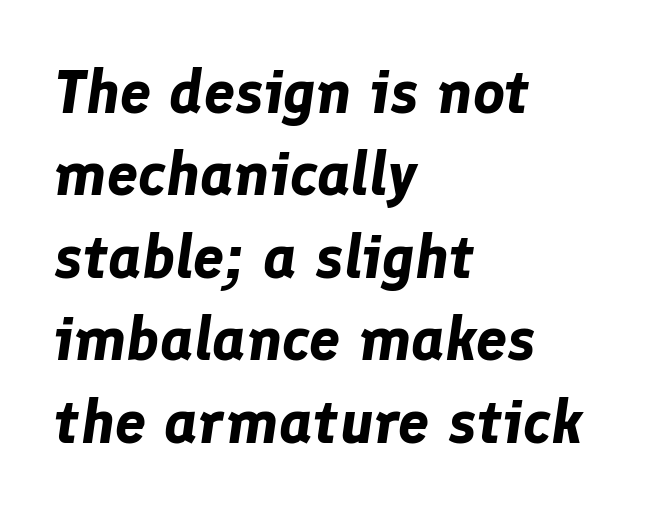
{"italic": "yes", "lean": "right", "slant_degrees": 8, "bold": "yes", "weight": "bold", "width": "normal", "stroke_contrast": "low", "x_height": "medium", "monospaced": "no", "underline": "no", "align": "left", "line_spacing": "normal", "line_spacing_ratio": 1.33, "letter_spacing": "normal", "letter_spacing_em": 0.0, "glyph_px": 62}
